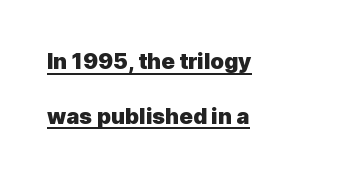
Q: Is the text bold? A: Yes.
Q: Is the text italic (slanted)? A: No, it is upright.
Q: Is the text underlined? A: Yes.
Q: How is the paragraph aligned? A: Left-aligned.
Q: Is the spacing between letters normal or unusually wide? A: Normal.
Q: Is the spacing between lines tight, normal or loose? A: Loose.
